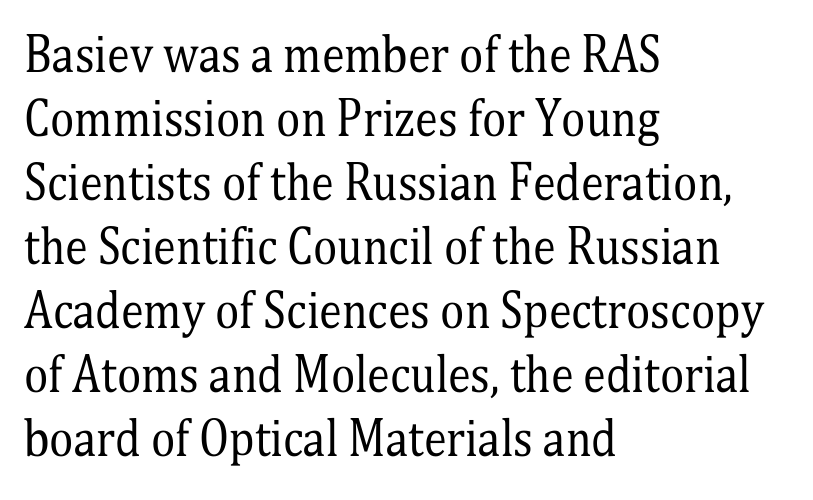
The image shows 46 px regular-weight, condensed serif type, upright; set left-aligned, normal line spacing (1.39x), normal letter spacing, not underlined; medium stroke contrast and a medium x-height.
